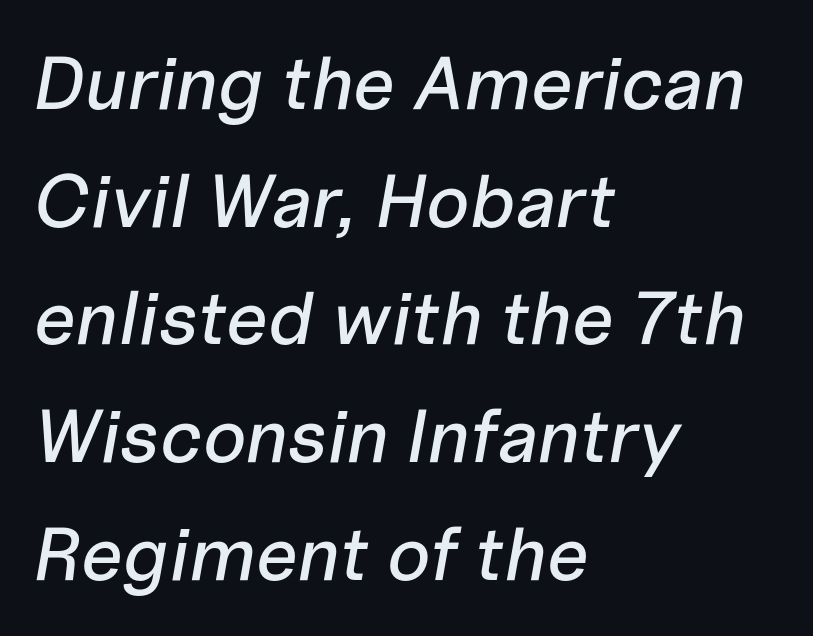
Q: Is the text italic (slanted)? A: Yes, it leans right by about 10 degrees.
Q: Is the text underlined? A: No.
Q: How is the paragraph aligned? A: Left-aligned.
Q: Is the spacing between letters normal or unusually wide? A: Normal.
Q: Is the spacing between lines tight, normal or loose? A: Normal.
Q: Width (condensed, normal, or wide)? A: Normal.
Q: Stroke contrast? A: Low.
Q: x-height? A: Medium.
Q: Monospaced? A: No.
